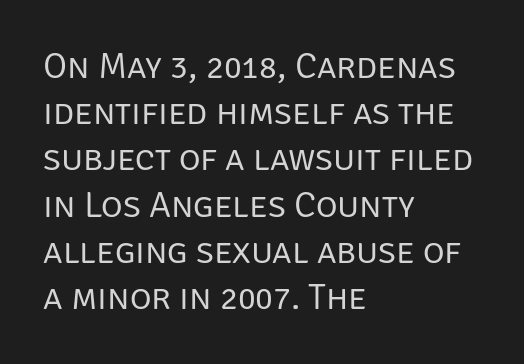
Q: Is the text bold? A: No.
Q: Is the text italic (slanted)? A: No, it is upright.
Q: Is the typeface a serif or a sans-serif typeface? A: Sans-serif.
Q: Is the text underlined? A: No.
Q: How is the paragraph aligned? A: Left-aligned.
Q: Is the spacing between letters normal or unusually wide? A: Normal.
Q: Is the spacing between lines tight, normal or loose? A: Normal.
Q: Width (condensed, normal, or wide)? A: Normal.
Q: Stroke contrast? A: Low.
Q: x-height? A: Large.
Q: Monospaced? A: No.
